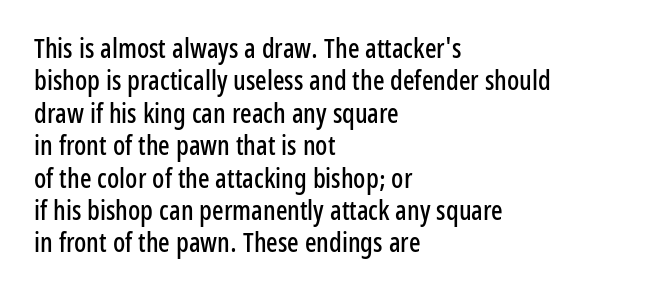
{"italic": "no", "underline": "no", "align": "left", "line_spacing_ratio": 1.2, "letter_spacing": "normal", "letter_spacing_em": 0.0, "glyph_px": 27}
